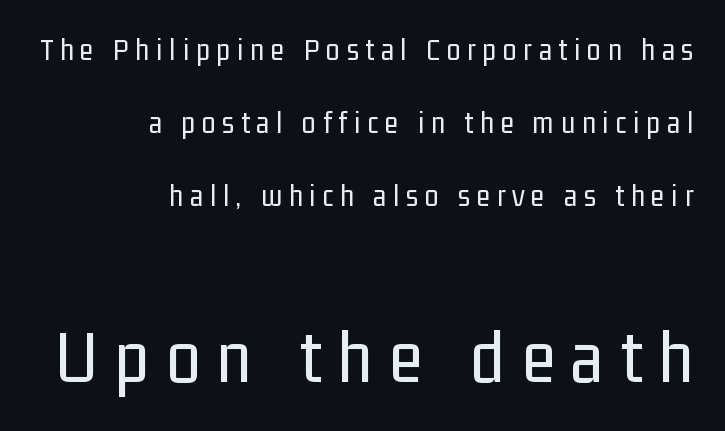
Q: Is the text bold? A: No.
Q: Is the text italic (slanted)? A: No, it is upright.
Q: Is the typeface a serif or a sans-serif typeface? A: Sans-serif.
Q: Is the text underlined? A: No.
Q: How is the paragraph aligned? A: Right-aligned.
Q: Is the spacing between letters normal or unusually wide? A: Unusually wide.
Q: Is the spacing between lines tight, normal or loose? A: Loose.
Q: Which block of text is set in a larger size, the first (top) or the second (bottom)? A: The second (bottom) one.
Q: Width (condensed, normal, or wide)? A: Condensed.
Q: Stroke contrast? A: Low.
Q: x-height? A: Medium.
Q: Monospaced? A: No.
